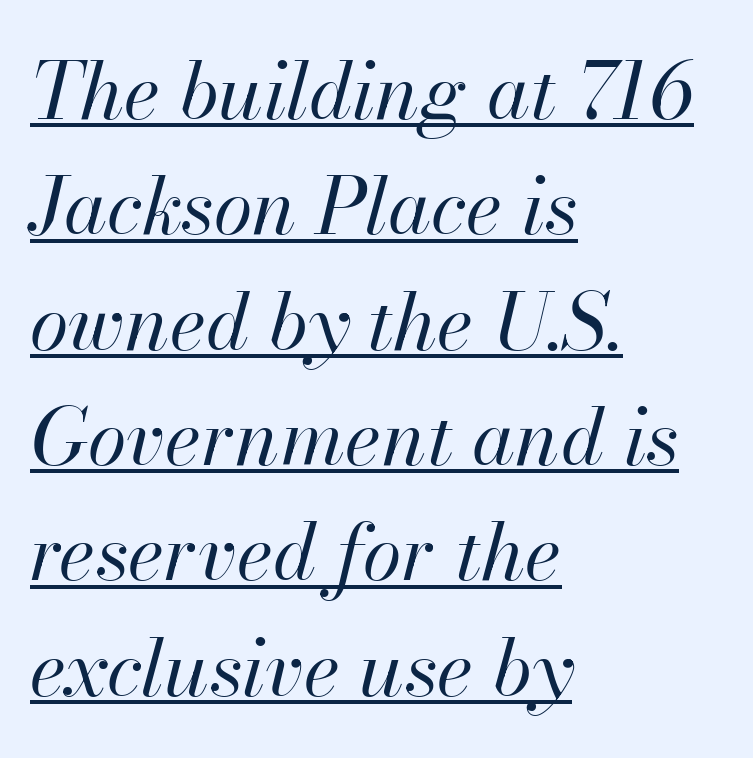
{"italic": "yes", "lean": "right", "slant_degrees": 13, "bold": "no", "weight": "regular", "width": "normal", "stroke_contrast": "high", "x_height": "small", "monospaced": "no", "underline": "yes", "align": "left", "line_spacing": "normal", "line_spacing_ratio": 1.46, "letter_spacing": "normal", "letter_spacing_em": 0.0, "glyph_px": 79}
